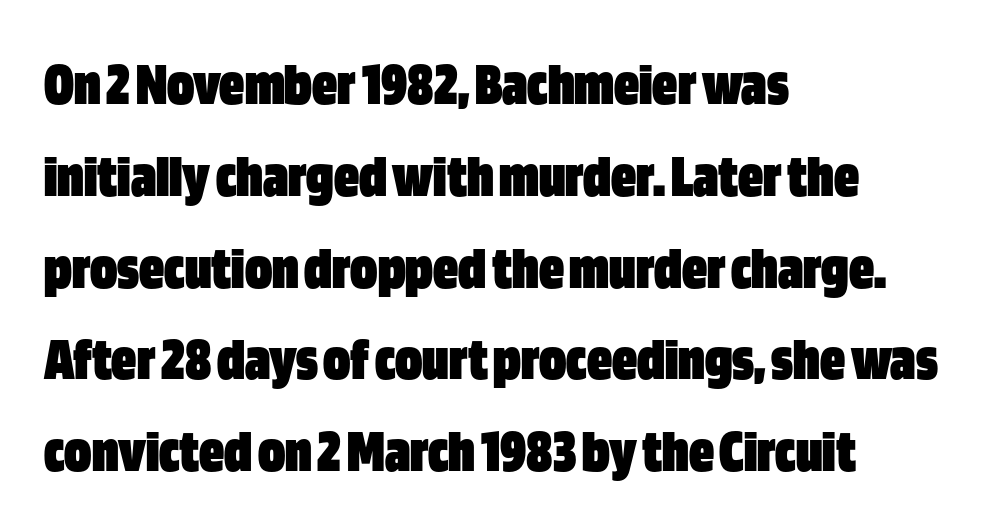
{"serif": "no", "italic": "no", "bold": "yes", "weight": "heavy", "width": "condensed", "stroke_contrast": "low", "x_height": "large", "monospaced": "no", "underline": "no", "align": "left", "line_spacing": "normal", "line_spacing_ratio": 1.48, "letter_spacing": "normal", "letter_spacing_em": 0.0, "glyph_px": 62}
